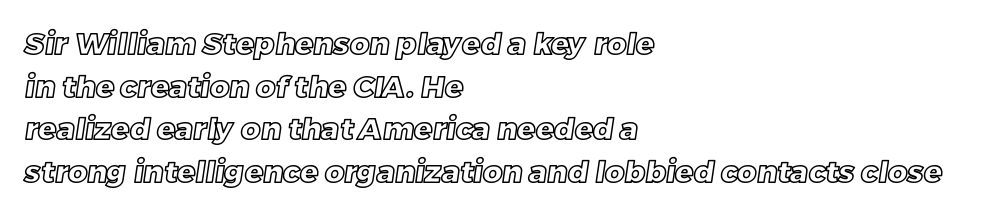
Q: Is the text underlined? A: No.
Q: How is the paragraph aligned? A: Left-aligned.
Q: Is the spacing between letters normal or unusually wide? A: Normal.
Q: Is the spacing between lines tight, normal or loose? A: Normal.
Q: Width (condensed, normal, or wide)? A: Normal.
Q: x-height? A: Large.
Q: Monospaced? A: No.
